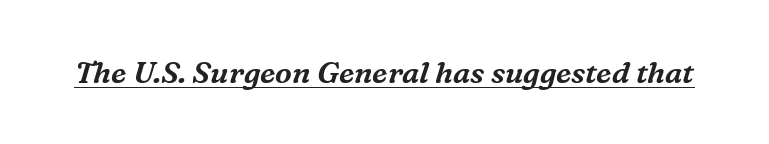
{"serif": "yes", "italic": "yes", "lean": "right", "slant_degrees": 16, "width": "normal", "stroke_contrast": "medium", "x_height": "medium", "monospaced": "no", "underline": "yes", "letter_spacing": "normal", "letter_spacing_em": 0.0, "glyph_px": 30}
